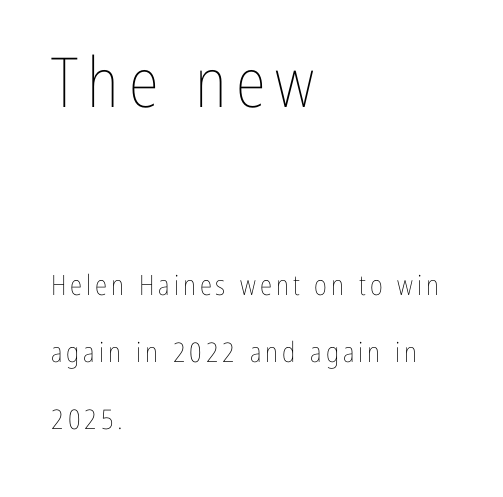
Decoration check: the copy has no underline. No heavy texture on the line: the type isn't bold. Does the bottom block carry the larger type? No, the top block does. Students, observe: this is what heavily led, spacious text looks like. The specimen reads as upright at a glance. The compositor pushed each line to the left boundary.
